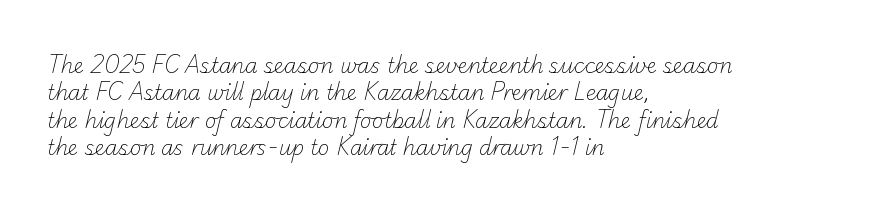
Q: Is the text bold? A: No.
Q: Is the text underlined? A: No.
Q: How is the paragraph aligned? A: Left-aligned.
Q: Is the spacing between letters normal or unusually wide? A: Normal.
Q: Is the spacing between lines tight, normal or loose? A: Normal.
